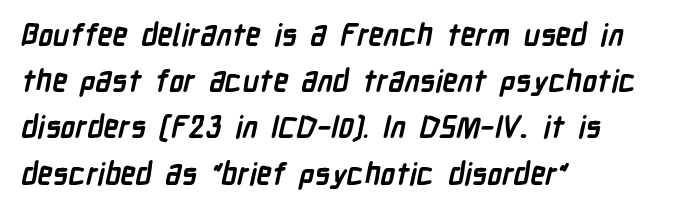
{"serif": "no", "bold": "yes", "weight": "semibold", "width": "condensed", "stroke_contrast": "low", "x_height": "medium", "monospaced": "no", "underline": "no", "align": "left", "line_spacing": "normal", "line_spacing_ratio": 1.54, "letter_spacing": "normal", "letter_spacing_em": 0.0, "glyph_px": 30}
